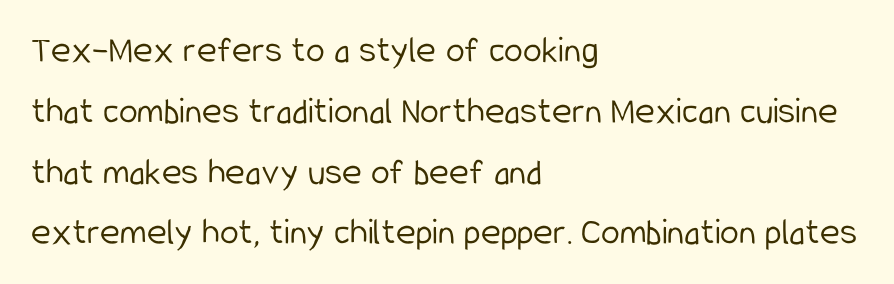
The image shows 38 px light, condensed sans-serif type, upright; set left-aligned, normal line spacing (1.6x), normal letter spacing, not underlined; low stroke contrast and a medium x-height.
